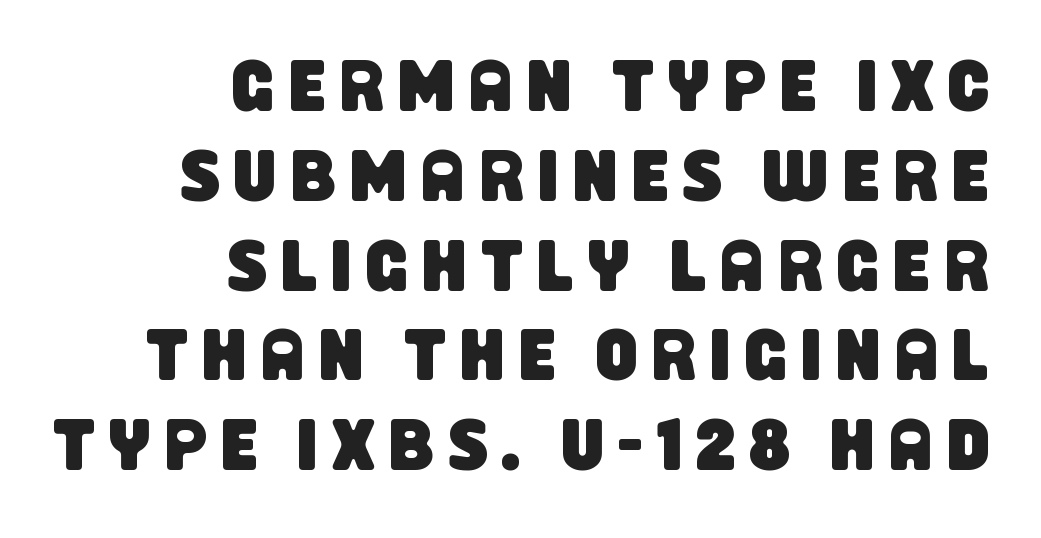
Q: Is the typeface a serif or a sans-serif typeface? A: Sans-serif.
Q: Is the text underlined? A: No.
Q: How is the paragraph aligned? A: Right-aligned.
Q: Width (condensed, normal, or wide)? A: Condensed.
Q: Stroke contrast? A: Low.
Q: x-height? A: Large.
Q: Monospaced? A: No.
